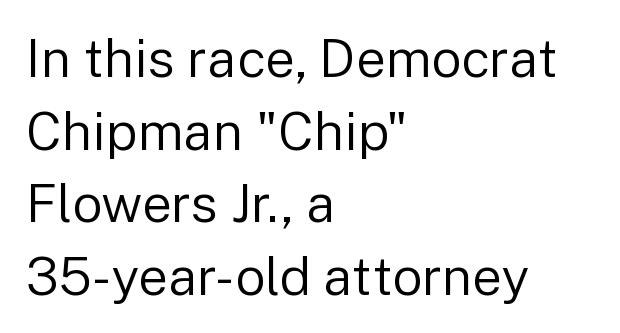
Grotesque or geometric, the face here clearly has no serifs. Letters rest on an invisible, unmarked baseline. Baseline-to-baseline distance is the conventional proportion of letter height. This rendering uses left alignment, leaving the right contour irregular.
